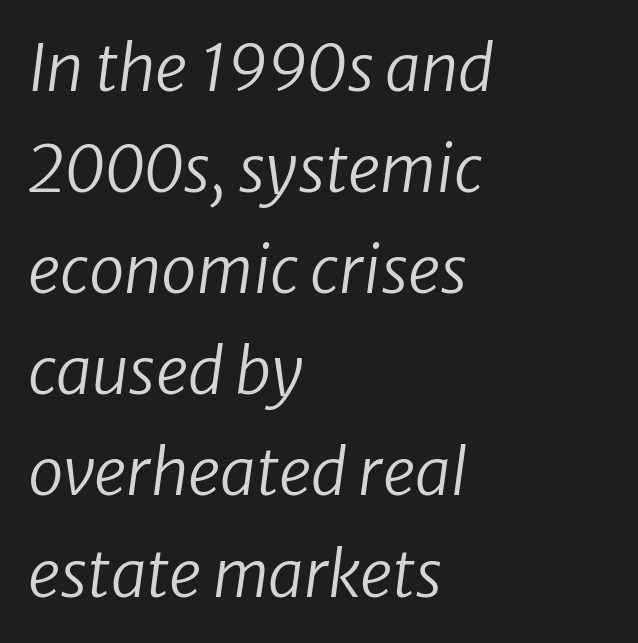
These lines are set flush left with a ragged right edge. Check where the strokes stop: nothing finishes them off — pure sans. You could not count columns in this text — the font is proportionally spaced. Only glyphs here, with clear space below each row. Honestly, the letter spacing is just normal — you wouldn't notice it.
